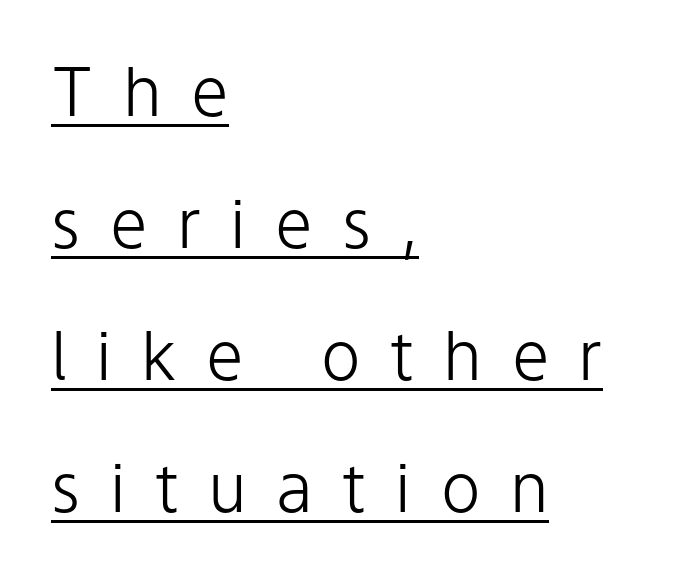
Q: Is the text bold? A: No.
Q: Is the text italic (slanted)? A: No, it is upright.
Q: Is the typeface a serif or a sans-serif typeface? A: Sans-serif.
Q: Is the text underlined? A: Yes.
Q: How is the paragraph aligned? A: Left-aligned.
Q: Is the spacing between letters normal or unusually wide? A: Unusually wide.
Q: Is the spacing between lines tight, normal or loose? A: Loose.
Q: Width (condensed, normal, or wide)? A: Normal.
Q: Stroke contrast? A: Low.
Q: x-height? A: Medium.
Q: Monospaced? A: No.
